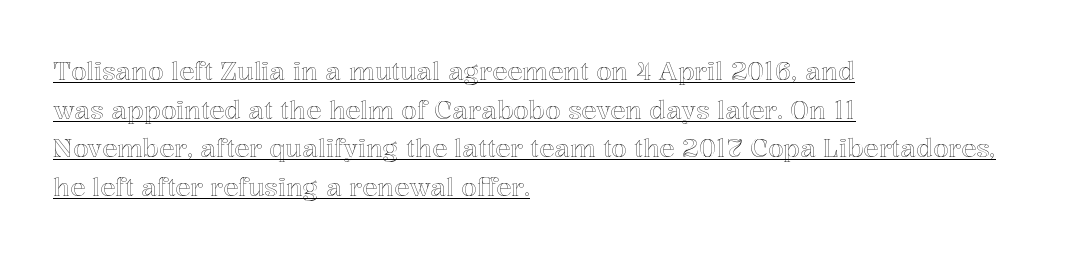
Each line starts at the same left margin while the right side varies. Compared with typical body copy, the letter spacing here is the same. Regarding leading, the lines here are spaced in the standard way. The letters stand upright; this is a roman face. The specimen includes a rule beneath the text block's lines.
